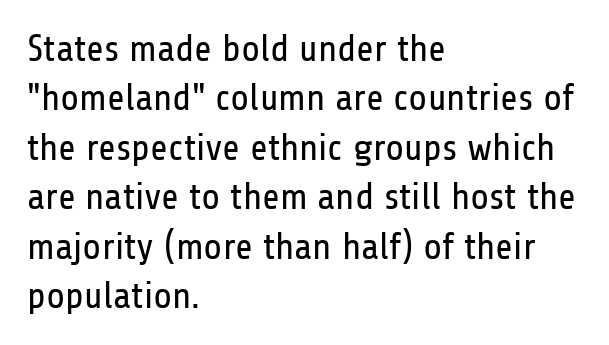
Q: Is the text bold? A: No.
Q: Is the text italic (slanted)? A: No, it is upright.
Q: Is the typeface a serif or a sans-serif typeface? A: Sans-serif.
Q: Is the text underlined? A: No.
Q: How is the paragraph aligned? A: Left-aligned.
Q: Is the spacing between letters normal or unusually wide? A: Normal.
Q: Is the spacing between lines tight, normal or loose? A: Normal.
Q: Width (condensed, normal, or wide)? A: Condensed.
Q: Stroke contrast? A: Low.
Q: x-height? A: Medium.
Q: Monospaced? A: No.
